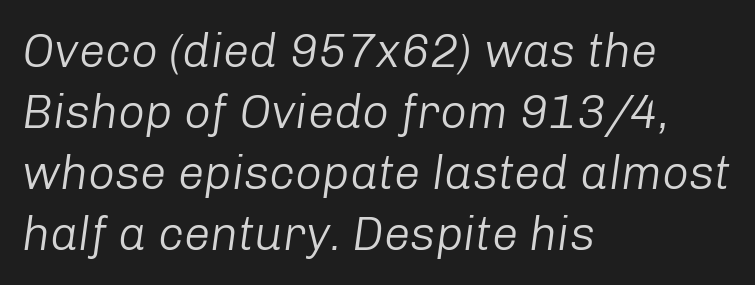
The image shows 47 px light type, italic (leaning right); set left-aligned, normal line spacing (1.3x), normal letter spacing, not underlined; low stroke contrast and a medium x-height.
